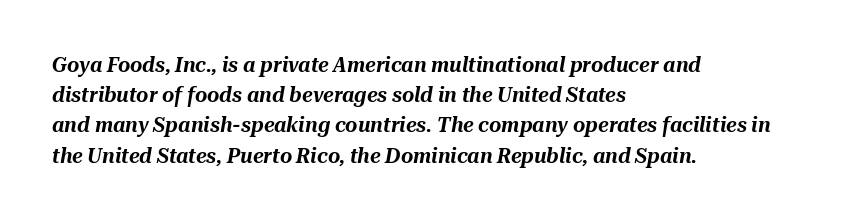
Q: Is the text italic (slanted)? A: Yes, it leans right by about 10 degrees.
Q: Is the text underlined? A: No.
Q: How is the paragraph aligned? A: Left-aligned.
Q: Is the spacing between letters normal or unusually wide? A: Normal.
Q: Is the spacing between lines tight, normal or loose? A: Normal.
